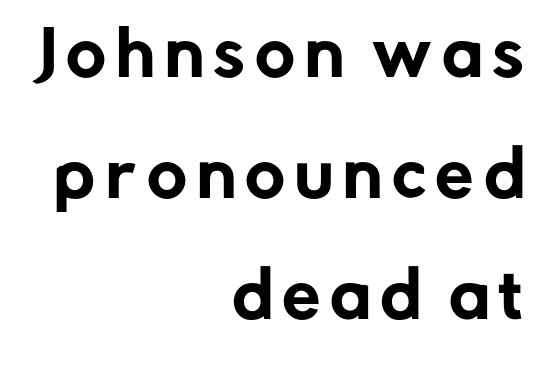
The image shows 61 px sans-serif type, upright; set right-aligned, loose line spacing (1.98x), not underlined; low stroke contrast and a medium x-height.
